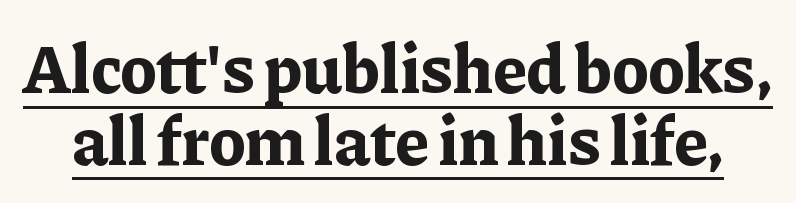
Typographically, this falls in the serif category. As a designer I'd log this as weight 700, bold. These lines huddle together more closely than default settings would place them. The letterforms sit shoulder to shoulder at normal distance. A baseline rule has been typeset under these characters. Designer's note — italics off, roman on.
